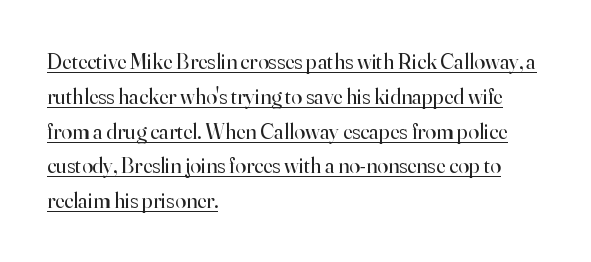
Casual observation: everything's shoved over to the left. No italicization has been applied; the sample stays upright. The block of text has a typical density, with ordinary space between rows. On a weight scale, this lands at 450 or below.
